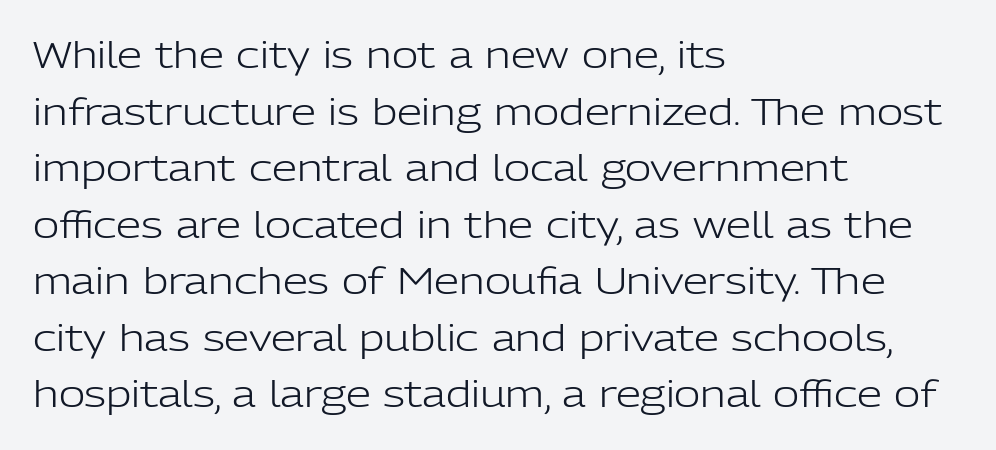
Q: Is the text bold? A: No.
Q: Is the text italic (slanted)? A: No, it is upright.
Q: Is the typeface a serif or a sans-serif typeface? A: Sans-serif.
Q: Is the text underlined? A: No.
Q: How is the paragraph aligned? A: Left-aligned.
Q: Is the spacing between letters normal or unusually wide? A: Normal.
Q: Is the spacing between lines tight, normal or loose? A: Normal.
Q: Width (condensed, normal, or wide)? A: Normal.
Q: Stroke contrast? A: Low.
Q: x-height? A: Medium.
Q: Monospaced? A: No.
